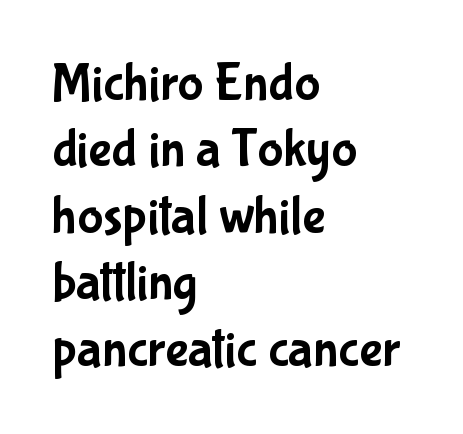
The image shows 54 px condensed sans-serif type, upright; set left-aligned, line spacing 1.23x, normal letter spacing, not underlined; low stroke contrast and a medium x-height.
